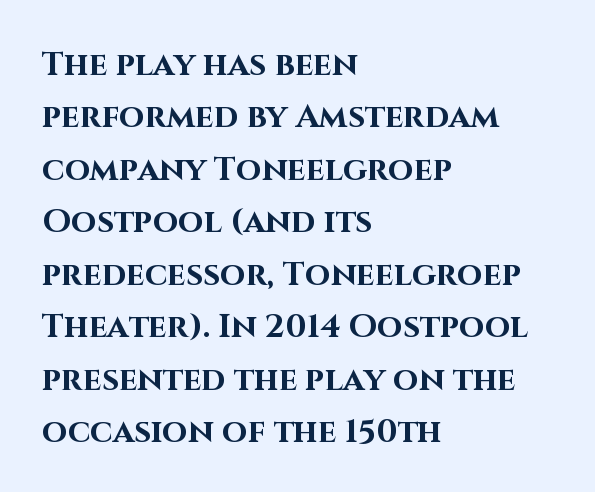
{"serif": "no", "italic": "no", "bold": "yes", "weight": "bold", "width": "normal", "stroke_contrast": "high", "x_height": "large", "monospaced": "no", "underline": "no", "align": "left", "line_spacing": "normal", "line_spacing_ratio": 1.59, "letter_spacing": "normal", "letter_spacing_em": 0.0, "glyph_px": 33}
